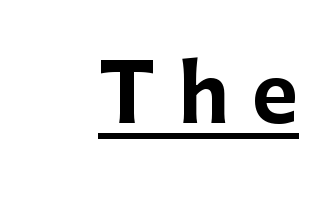
Q: Is the text bold? A: Yes.
Q: Is the text italic (slanted)? A: No, it is upright.
Q: Is the typeface a serif or a sans-serif typeface? A: Sans-serif.
Q: Is the text underlined? A: Yes.
Q: Is the spacing between letters normal or unusually wide? A: Unusually wide.
Q: Width (condensed, normal, or wide)? A: Normal.
Q: Stroke contrast? A: Low.
Q: x-height? A: Medium.
Q: Monospaced? A: No.
